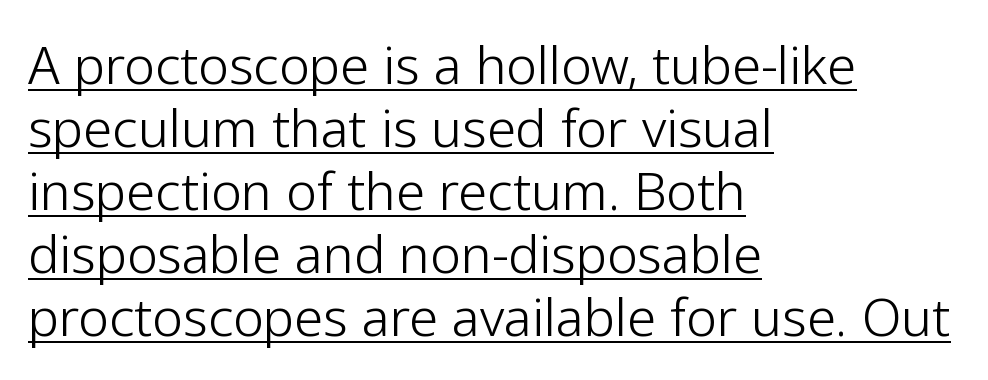
The typography opts for an upright posture over an oblique one. Words appear dense and cohesive because spacing is normal. The compositor pushed each line to the left boundary. Is this a fixed-width face? No — the glyphs have proportional, varying widths. The passage shown is not bold in any degree.
